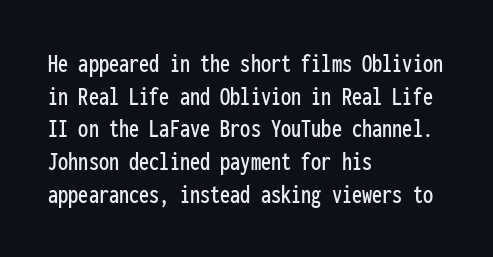
Q: Is the text italic (slanted)? A: No, it is upright.
Q: Is the text underlined? A: No.
Q: How is the paragraph aligned? A: Left-aligned.
Q: Is the spacing between letters normal or unusually wide? A: Normal.
